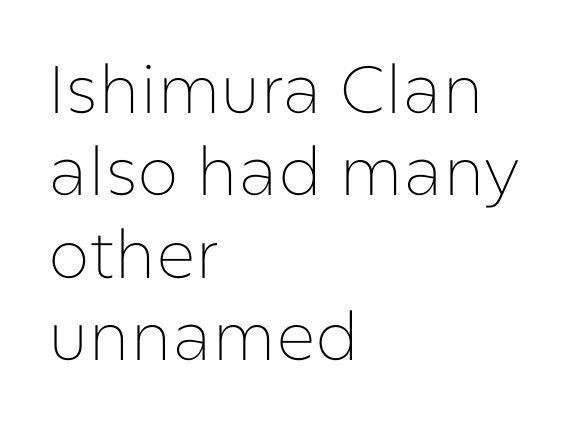
Q: Is the text bold? A: No.
Q: Is the text italic (slanted)? A: No, it is upright.
Q: Is the typeface a serif or a sans-serif typeface? A: Sans-serif.
Q: Is the text underlined? A: No.
Q: How is the paragraph aligned? A: Left-aligned.
Q: Is the spacing between letters normal or unusually wide? A: Normal.
Q: Width (condensed, normal, or wide)? A: Normal.
Q: Stroke contrast? A: Low.
Q: x-height? A: Medium.
Q: Monospaced? A: No.
